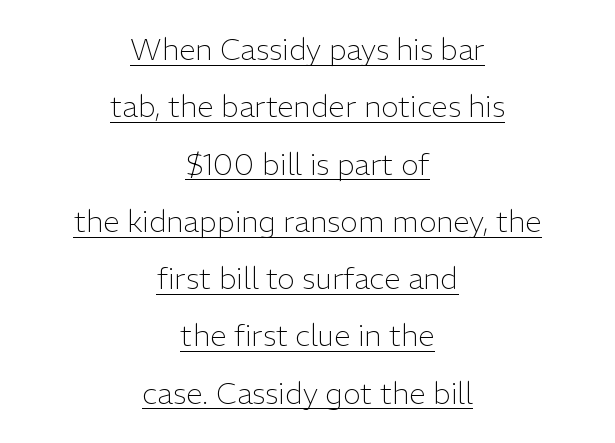
Q: Is the text bold? A: No.
Q: Is the text italic (slanted)? A: No, it is upright.
Q: Is the typeface a serif or a sans-serif typeface? A: Sans-serif.
Q: Is the text underlined? A: Yes.
Q: How is the paragraph aligned? A: Centered.
Q: Is the spacing between letters normal or unusually wide? A: Normal.
Q: Is the spacing between lines tight, normal or loose? A: Loose.
Q: Width (condensed, normal, or wide)? A: Normal.
Q: Stroke contrast? A: Low.
Q: x-height? A: Medium.
Q: Monospaced? A: No.
